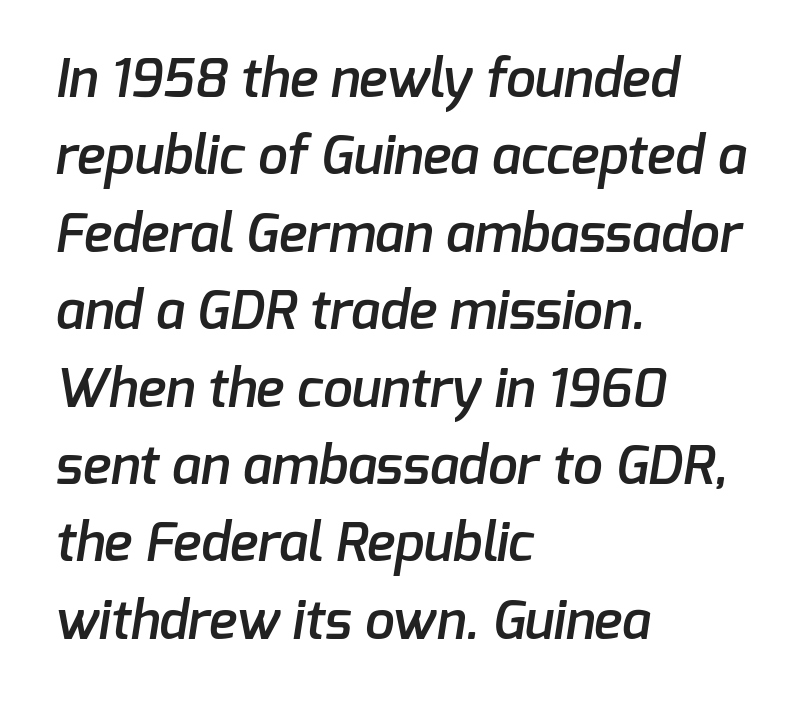
{"serif": "no", "bold": "semi", "weight": "semibold", "width": "normal", "stroke_contrast": "low", "x_height": "medium", "monospaced": "no", "underline": "no", "align": "left", "line_spacing": "normal", "line_spacing_ratio": 1.46, "letter_spacing": "normal", "letter_spacing_em": 0.0, "glyph_px": 53}
